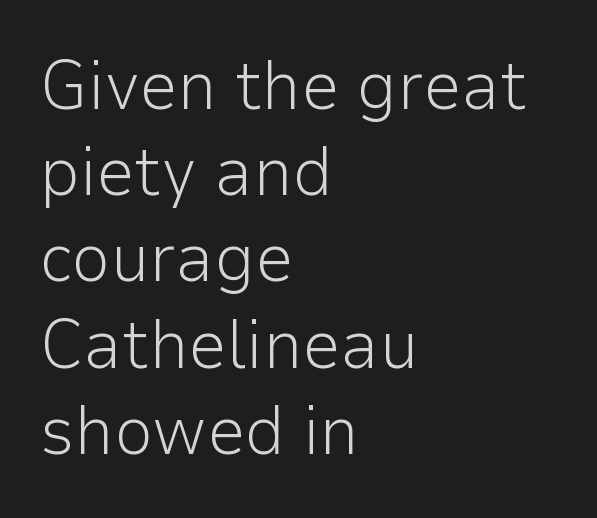
The image shows 69 px light sans-serif type, upright; set left-aligned, normal line spacing (1.25x), normal letter spacing, not underlined; low stroke contrast and a medium x-height.
